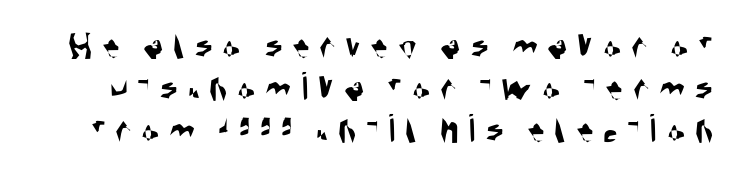
Descenders hang freely into open space. The space between consecutive lines is stingy. There is plenty of visible air inserted between adjacent glyphs. The rendering shows plain stroke endings on the letterforms — a sans-serif design. The rendering uses natural spacing where letterforms have individual widths.
